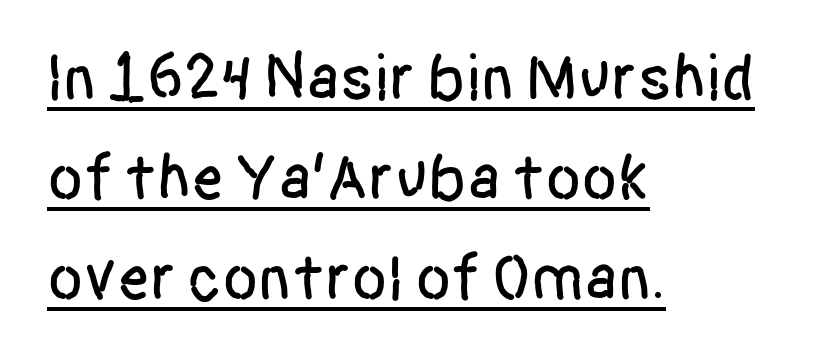
{"serif": "no", "italic": "no", "width": "condensed", "stroke_contrast": "low", "x_height": "large", "monospaced": "no", "underline": "yes", "align": "left", "line_spacing": "normal", "line_spacing_ratio": 1.54, "letter_spacing": "normal", "letter_spacing_em": 0.0, "glyph_px": 65}
